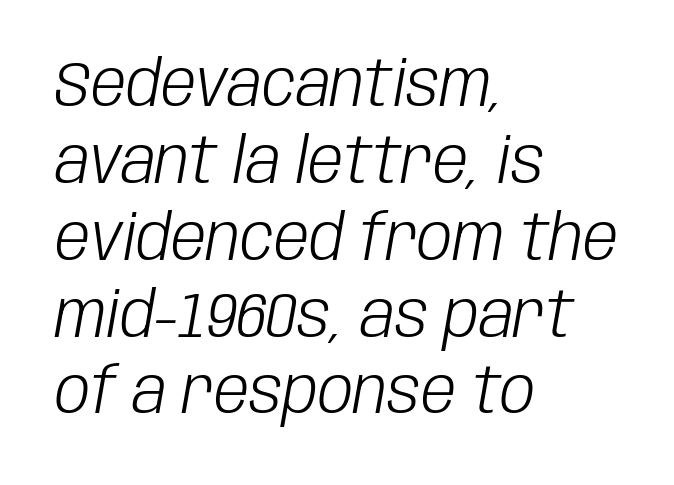
{"italic": "yes", "lean": "right", "slant_degrees": 10, "bold": "no", "weight": "light", "width": "condensed", "stroke_contrast": "low", "x_height": "large", "monospaced": "no", "underline": "no", "align": "left", "line_spacing_ratio": 1.22, "letter_spacing": "normal", "letter_spacing_em": 0.0, "glyph_px": 63}
